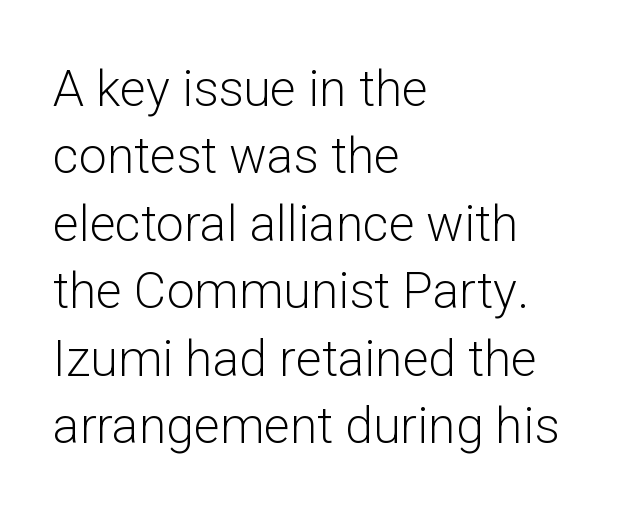
Q: Is the text bold? A: No.
Q: Is the text italic (slanted)? A: No, it is upright.
Q: Is the typeface a serif or a sans-serif typeface? A: Sans-serif.
Q: Is the text underlined? A: No.
Q: How is the paragraph aligned? A: Left-aligned.
Q: Is the spacing between letters normal or unusually wide? A: Normal.
Q: Is the spacing between lines tight, normal or loose? A: Normal.
Q: Width (condensed, normal, or wide)? A: Normal.
Q: Stroke contrast? A: Low.
Q: x-height? A: Medium.
Q: Monospaced? A: No.
